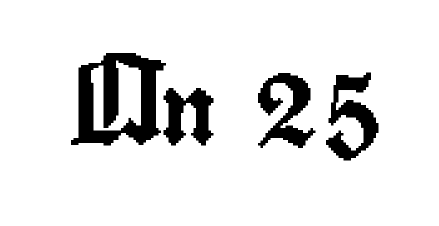
The image shows 70 px condensed sans-serif type, upright; set normal letter spacing, not underlined; low stroke contrast and a small x-height.
